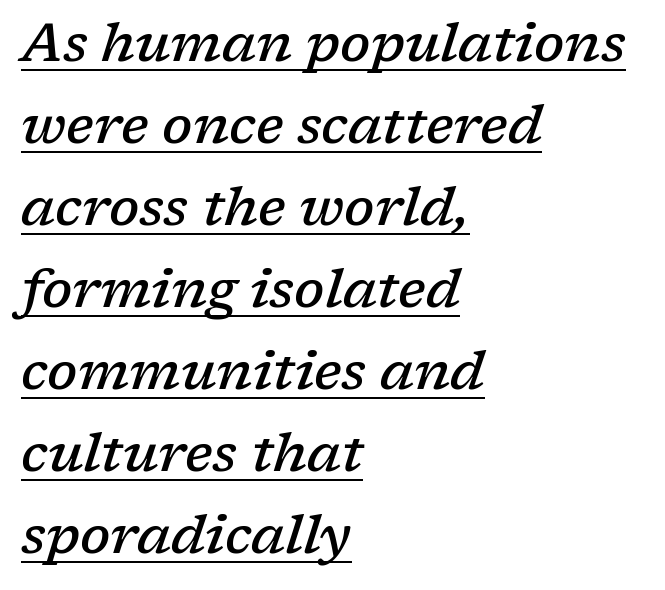
Q: Is the text bold? A: Semi-bold.
Q: Is the text italic (slanted)? A: Yes, it leans right by about 17 degrees.
Q: Is the typeface a serif or a sans-serif typeface? A: Serif.
Q: Is the text underlined? A: Yes.
Q: How is the paragraph aligned? A: Left-aligned.
Q: Is the spacing between letters normal or unusually wide? A: Normal.
Q: Is the spacing between lines tight, normal or loose? A: Normal.
Q: Width (condensed, normal, or wide)? A: Normal.
Q: Stroke contrast? A: Low.
Q: x-height? A: Medium.
Q: Monospaced? A: No.
